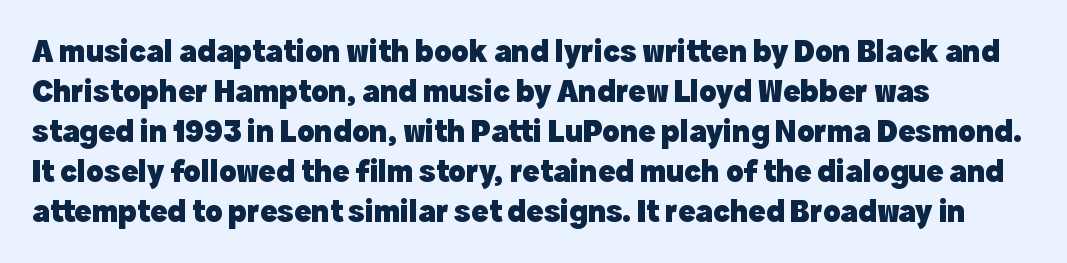
The image shows 32 px heavy sans-serif type, upright; set left-aligned, normal line spacing (1.25x), normal letter spacing, not underlined; a medium x-height.
